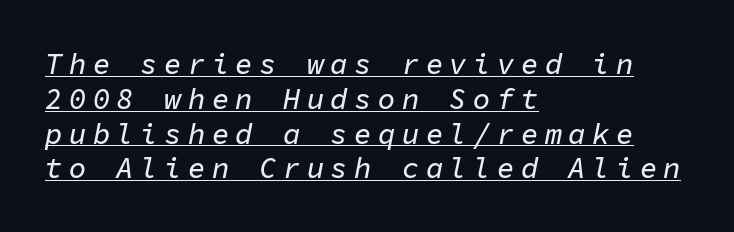
Q: Is the text italic (slanted)? A: Yes, it leans right by about 11 degrees.
Q: Is the text underlined? A: Yes.
Q: How is the paragraph aligned? A: Left-aligned.
Q: Is the spacing between letters normal or unusually wide? A: Unusually wide.
Q: Width (condensed, normal, or wide)? A: Normal.
Q: Stroke contrast? A: Low.
Q: x-height? A: Medium.
Q: Monospaced? A: Yes.
